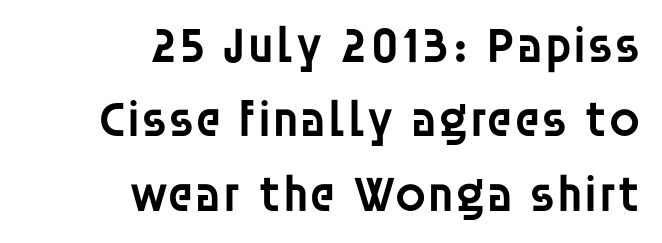
{"serif": "no", "italic": "no", "bold": "semi", "weight": "semibold", "width": "normal", "stroke_contrast": "low", "x_height": "large", "monospaced": "no", "underline": "no", "align": "right", "line_spacing": "normal", "line_spacing_ratio": 1.46, "letter_spacing": "normal", "letter_spacing_em": 0.0, "glyph_px": 51}
